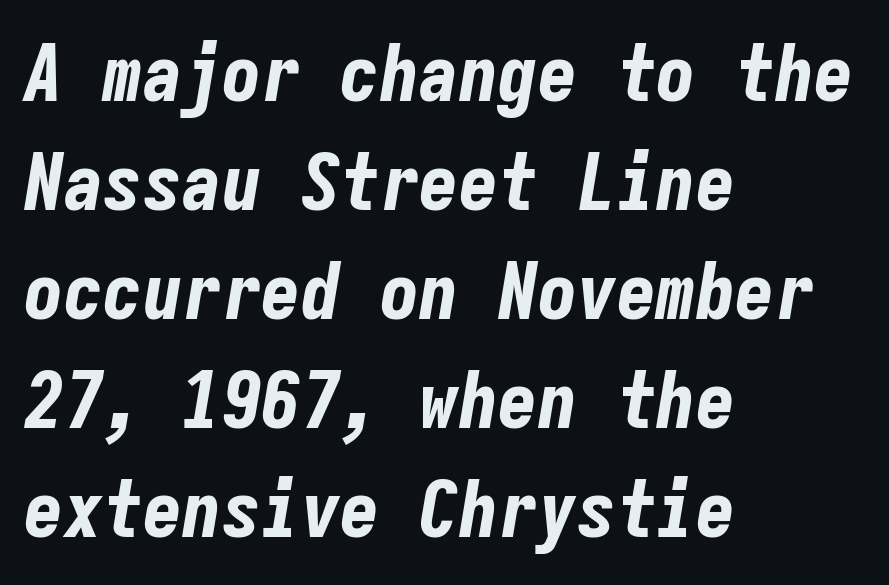
Q: Is the text bold? A: Yes.
Q: Is the text italic (slanted)? A: Yes, it leans right by about 9 degrees.
Q: Is the text underlined? A: No.
Q: How is the paragraph aligned? A: Left-aligned.
Q: Is the spacing between letters normal or unusually wide? A: Normal.
Q: Is the spacing between lines tight, normal or loose? A: Normal.
Q: Width (condensed, normal, or wide)? A: Condensed.
Q: Stroke contrast? A: Low.
Q: x-height? A: Medium.
Q: Monospaced? A: Yes.
